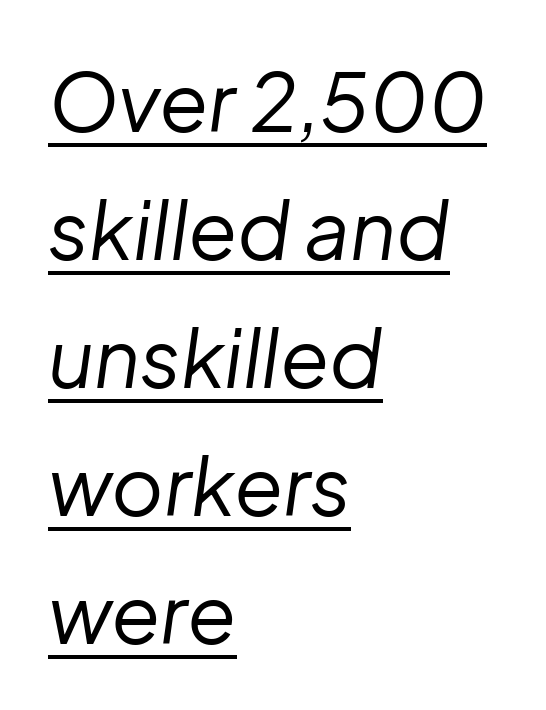
In terms of letterspacing, this is plain default setting. Is this a fixed-width face? No — the glyphs have proportional, varying widths. Underline: present. The line-height multiplier appears to be the usual default. The font's italic variant was chosen for this text.
